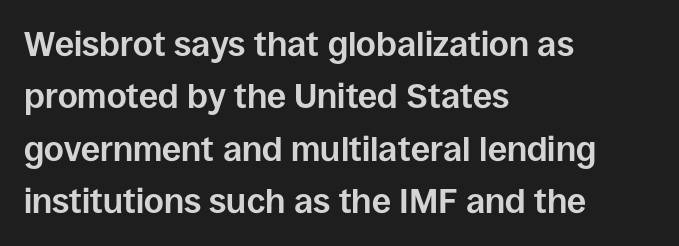
Does the copy run flush right? No — it runs flush left. If you drew a line through each stem, it would be perfectly vertical. The face used here is proportionally spaced, like ordinary book or web type. Notice how thick the strokes are: this is what a full bold looks like. Notice how descenders clear the ascenders below comfortably — that's standard leading. Words appear dense and cohesive because spacing is normal.
